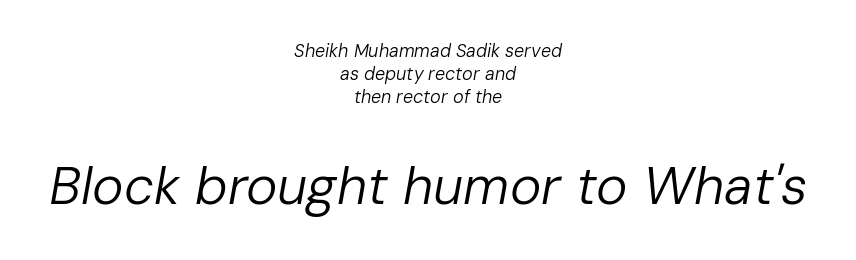
{"italic": "yes", "lean": "right", "slant_degrees": 10, "bold": "no", "weight": "regular", "width": "normal", "stroke_contrast": "low", "x_height": "medium", "monospaced": "no", "underline": "no", "align": "center", "line_spacing": "normal", "line_spacing_ratio": 1.28, "letter_spacing": "normal", "letter_spacing_em": 0.0, "larger_block": "second", "size_ratio": 2.94, "glyph_px": 53}
